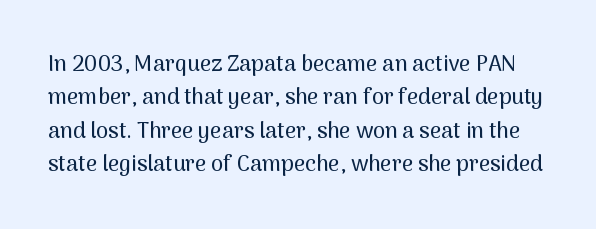
The image shows 22 px text type, upright; set normal line spacing (1.52x), normal letter spacing, not underlined.
